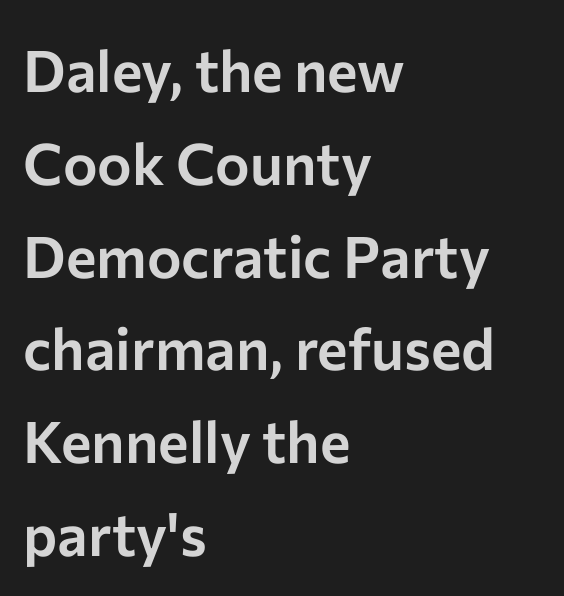
The line texture is even and compact thanks to regular tracking. Notice how the stems are strictly vertical — no italics here. If you measured baseline to baseline, you'd find a middling distance. The foot of each line stays bare and open. The passage shown is typed in a proportional face where columns would drift.
